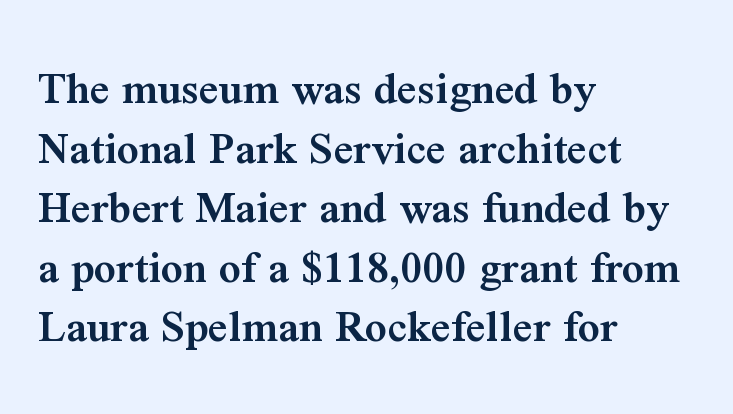
The image shows 48 px semibold serif type, upright; set left-aligned, line spacing 1.24x, normal letter spacing, not underlined; medium stroke contrast and a medium x-height.
